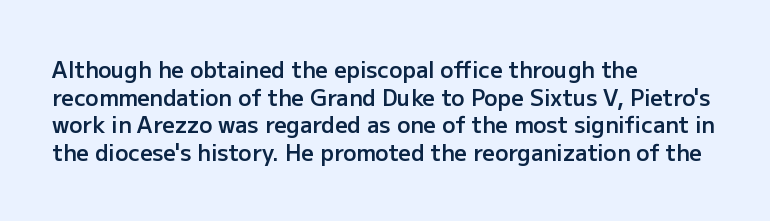
You can tell it's not italic because the verticals are truly vertical. Underlining? Definitely not there. Teacher's note: observe the even left margin — that is flush-left alignment. On the weight axis this lands at semibold, roughly 600.
